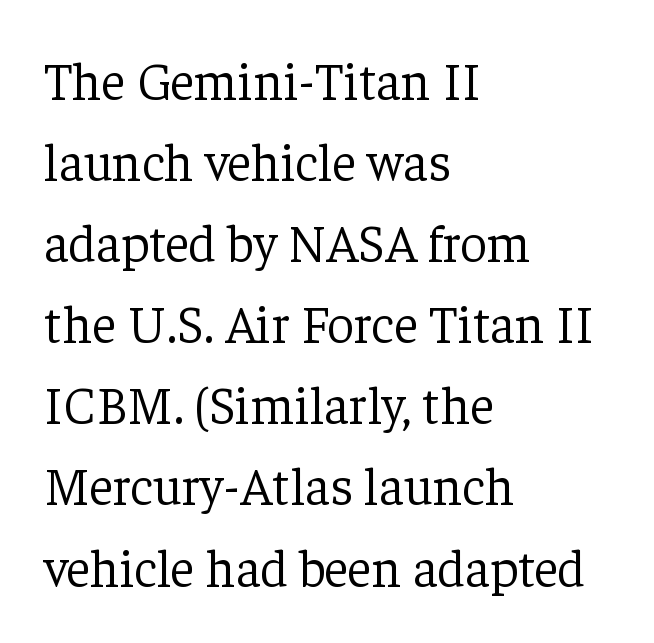
The lines are quadded left. Does extra space separate the letters? No, they use regular spacing. Is this a fixed-width face? No — the glyphs have proportional, varying widths. Unbolded letterforms with no extra heft.
